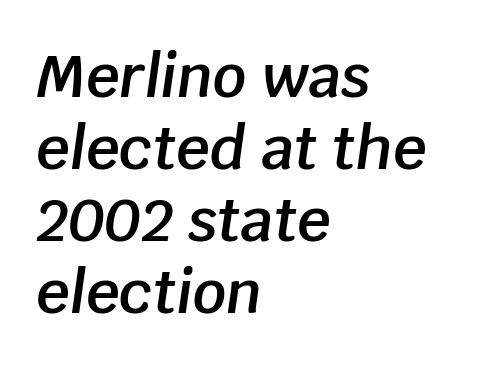
This sample has the flowing, uneven cadence of proportional lettering. Notice the strokes are somewhat thickened but not fully heavy: this is a semibold. Style check: oblique. Only glyphs here, with clear space below each row. Casual observation: everything's shoved over to the left.
